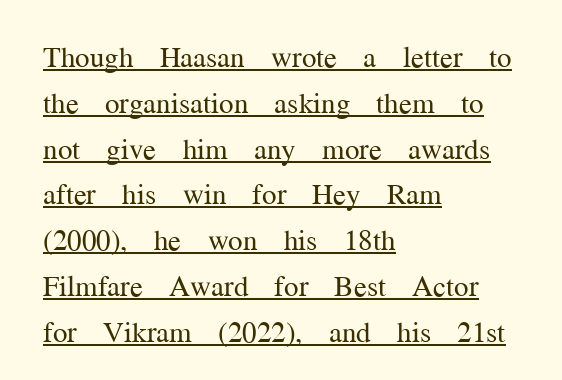
Each new line begins a customary step beneath the previous one. This sample uses an upright cut, with every glyph sitting square on the baseline. The letters advance in unequal steps, a hallmark of proportional type. The lettering is marked with a stroke running underneath it. Classification — serif.
